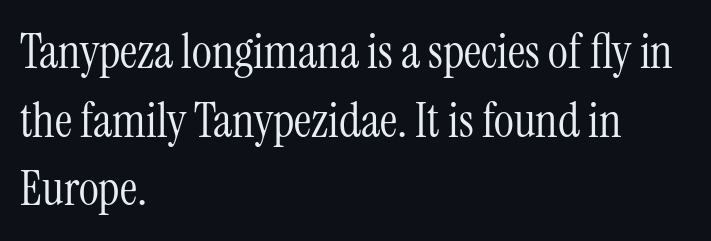
These lines sit exactly where default settings would place them. Character widths vary here, with narrow letters taking less room than wide ones. Short and long lines alike share a common starting point at left. Stroke terminals: seriffed. The lettering stays uniformly vertical, giving the passage a roman look. Stem width sits at or under what a default text font uses.
